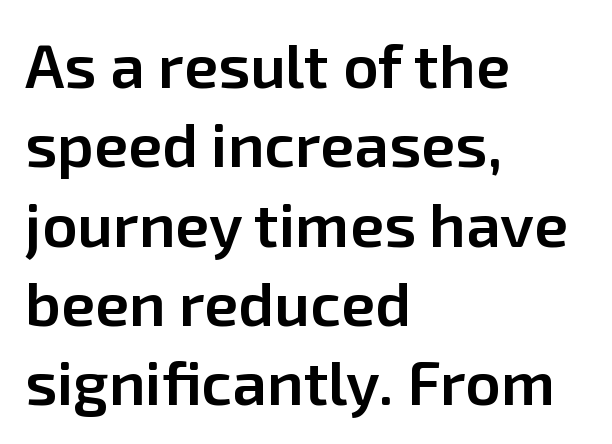
Q: Is the text bold? A: Semi-bold.
Q: Is the text italic (slanted)? A: No, it is upright.
Q: Is the typeface a serif or a sans-serif typeface? A: Sans-serif.
Q: Is the text underlined? A: No.
Q: How is the paragraph aligned? A: Left-aligned.
Q: Is the spacing between letters normal or unusually wide? A: Normal.
Q: Is the spacing between lines tight, normal or loose? A: Normal.
Q: Width (condensed, normal, or wide)? A: Normal.
Q: Stroke contrast? A: Low.
Q: x-height? A: Medium.
Q: Monospaced? A: No.
